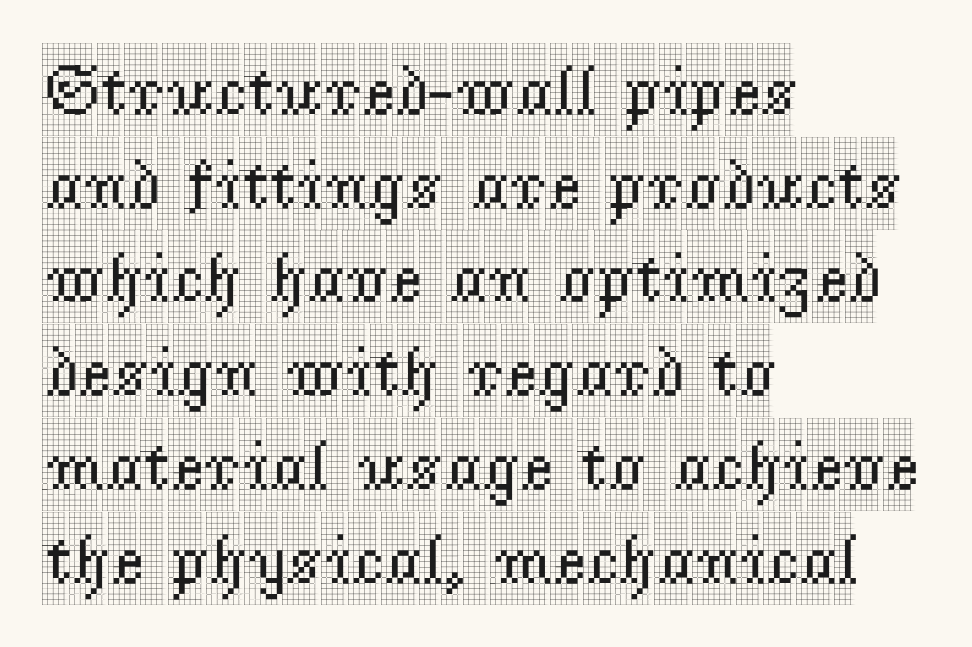
The image shows 71 px condensed serif type, upright; set left-aligned, normal line spacing (1.32x), normal letter spacing, not underlined; a large x-height.
